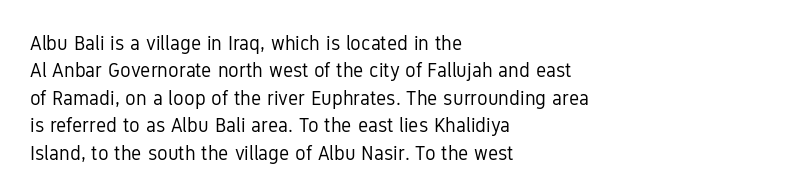
{"italic": "no", "bold": "no", "underline": "no", "align": "left", "line_spacing": "normal", "line_spacing_ratio": 1.37, "letter_spacing": "normal", "letter_spacing_em": 0.0, "glyph_px": 20}
